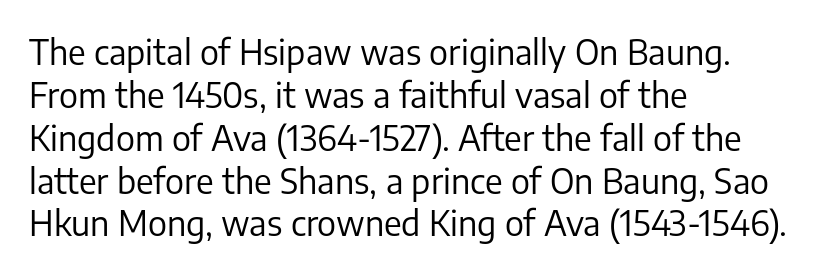
Q: Is the text bold? A: No.
Q: Is the text italic (slanted)? A: No, it is upright.
Q: Is the typeface a serif or a sans-serif typeface? A: Sans-serif.
Q: Is the text underlined? A: No.
Q: How is the paragraph aligned? A: Left-aligned.
Q: Is the spacing between letters normal or unusually wide? A: Normal.
Q: Is the spacing between lines tight, normal or loose? A: Normal.
Q: Width (condensed, normal, or wide)? A: Normal.
Q: Stroke contrast? A: Low.
Q: x-height? A: Medium.
Q: Monospaced? A: No.
